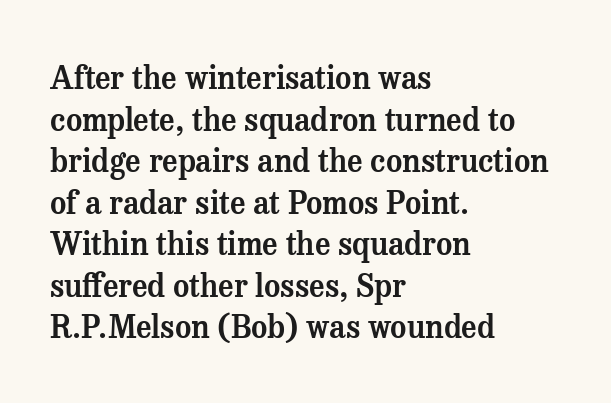
{"serif": "yes", "italic": "no", "width": "normal", "stroke_contrast": "medium", "x_height": "medium", "monospaced": "no", "underline": "no", "align": "left", "line_spacing": "normal", "line_spacing_ratio": 1.34, "letter_spacing": "normal", "letter_spacing_em": 0.0, "glyph_px": 31}
